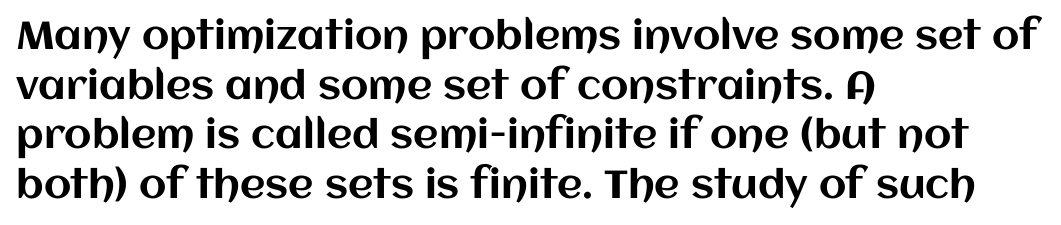
The image shows 39 px text type, upright; set left-aligned, normal line spacing (1.27x), normal letter spacing, not underlined; medium stroke contrast and a large x-height.
